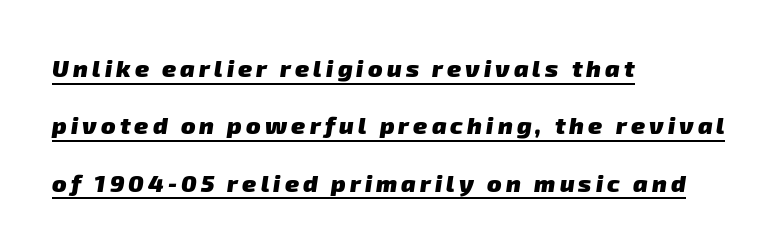
The image shows 24 px bold type; set left-aligned, loose line spacing (2.39x), underlined.
